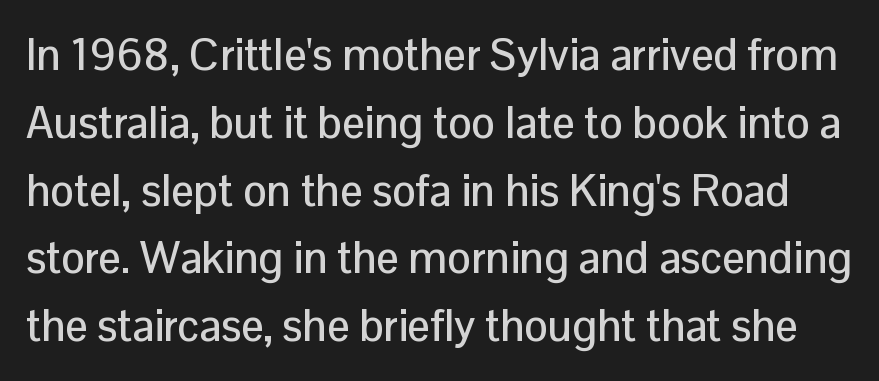
{"serif": "no", "italic": "no", "width": "normal", "stroke_contrast": "low", "x_height": "medium", "monospaced": "no", "underline": "no", "line_spacing": "normal", "line_spacing_ratio": 1.54, "letter_spacing": "normal", "letter_spacing_em": 0.0, "glyph_px": 44}
